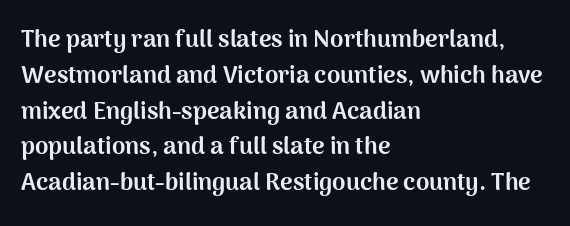
{"italic": "no", "bold": "yes", "underline": "no", "align": "left", "line_spacing": "normal", "line_spacing_ratio": 1.49, "letter_spacing": "normal", "letter_spacing_em": 0.0, "glyph_px": 24}
